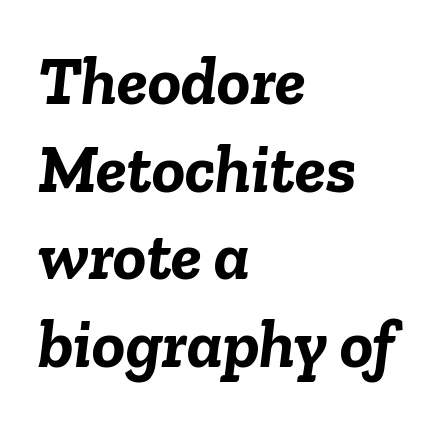
Q: Is the text bold? A: Yes.
Q: Is the text italic (slanted)? A: Yes, it leans right by about 6 degrees.
Q: Is the text underlined? A: No.
Q: How is the paragraph aligned? A: Left-aligned.
Q: Is the spacing between letters normal or unusually wide? A: Normal.
Q: Is the spacing between lines tight, normal or loose? A: Normal.
Q: Width (condensed, normal, or wide)? A: Normal.
Q: Stroke contrast? A: Low.
Q: x-height? A: Medium.
Q: Monospaced? A: No.
